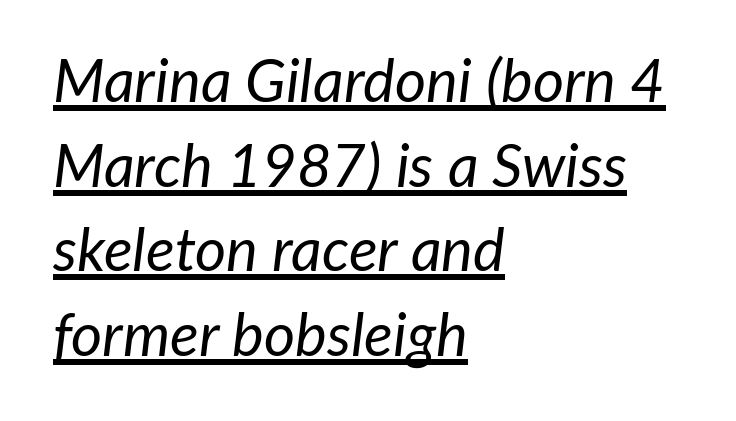
Is the block centered? No — it sits flush against the left margin. Evenly set lines give the paragraph a standard silhouette. What decoration does the sample have? An underline. Spacing between characters is what you'd get straight out of the box.
